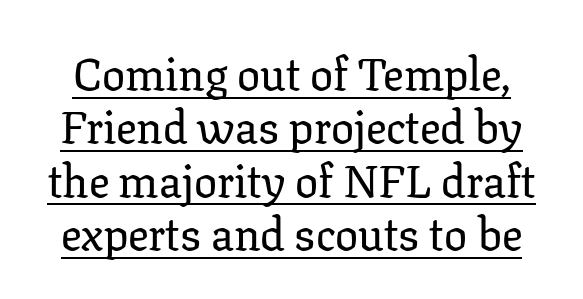
The image shows 46 px serif type, upright; set line spacing 1.16x, normal letter spacing, underlined; low stroke contrast and a medium x-height.
